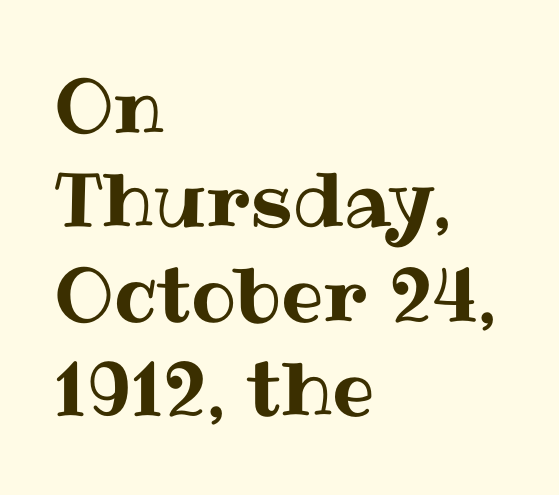
This sample is left-justified, so line endings fall wherever the words run out. Students, observe: this is what conventionally led text looks like. A typesetter would call this proportional, since set widths differ per character. Observe the ordinary spacing: letters are neighbours, not strangers.
